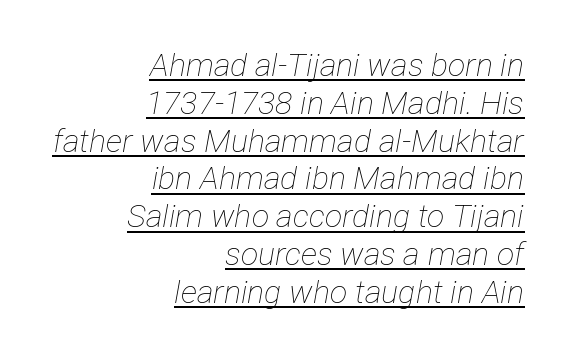
Style check: oblique. Looks like someone drew a line under every word here. No extra tracking has been applied to these lines. Letters have the restrained weight of plain body copy at most.
